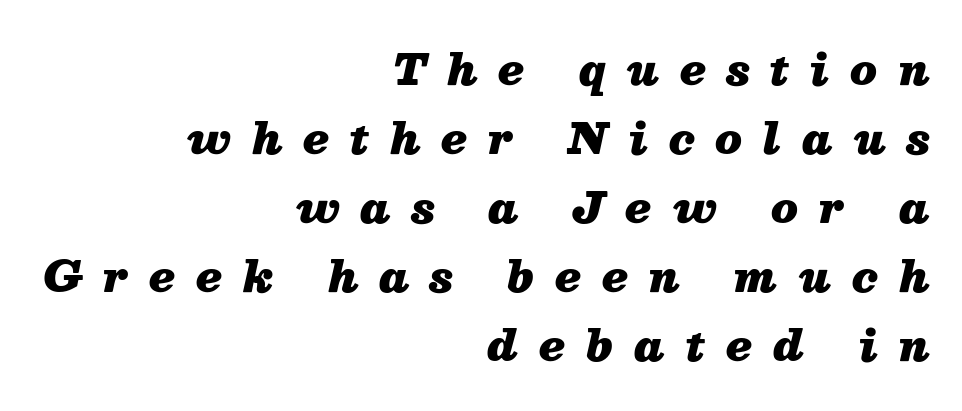
Bold? Absolutely — the strokes are thick and heavy. The rag falls on the left side of this text block. The passage shown has open, widely tracked lettering throughout. Proportional: the letters do not fall into vertical columns.
